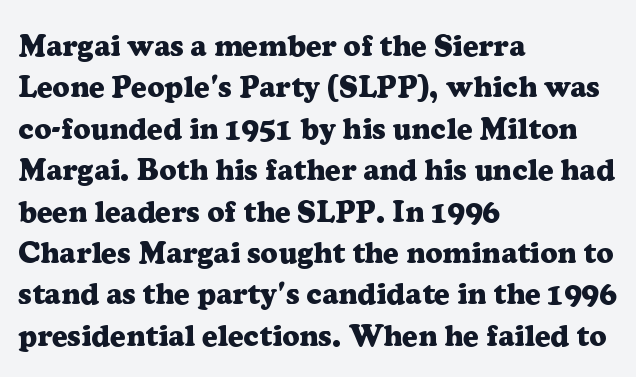
The glyphs in this specimen are seriffed. Layout note: lines flush left. The typesetting leans heavy: a genuine bold. Underlining? Definitely not there. The passage shown is typed in a proportional face where columns would drift. Does the leading feel generous? No, just average.
